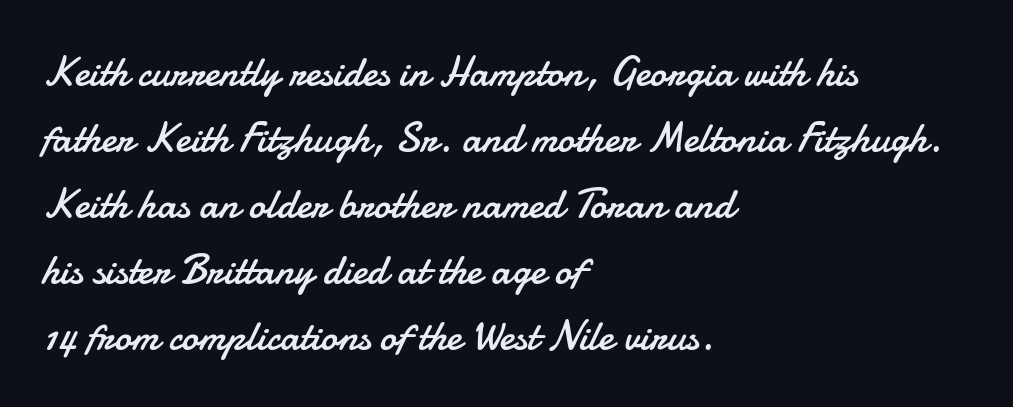
{"serif": "no", "bold": "no", "weight": "regular", "width": "normal", "stroke_contrast": "low", "x_height": "small", "monospaced": "no", "underline": "no", "align": "left", "line_spacing": "normal", "line_spacing_ratio": 1.57, "letter_spacing": "normal", "letter_spacing_em": 0.0, "glyph_px": 42}
